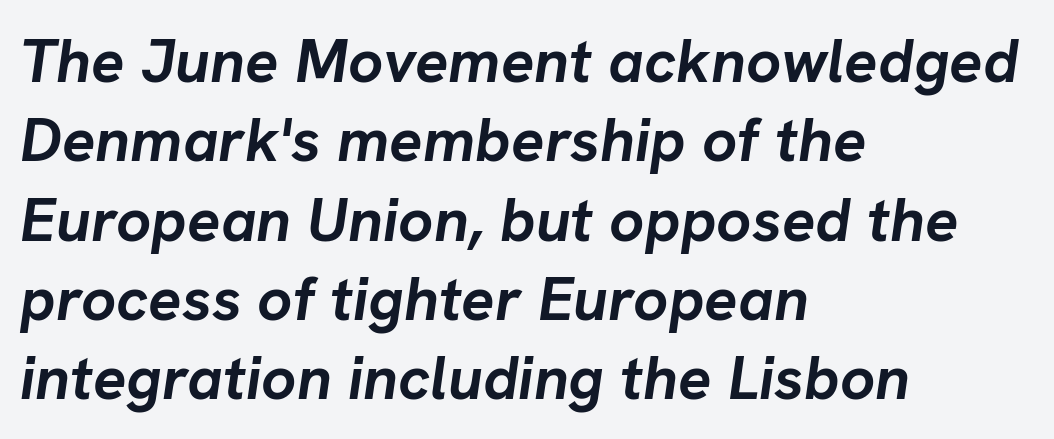
Layout note: lines flush left. Letters rest on an invisible, unmarked baseline. Each letter keeps its own natural width here, so spacing adapts to shape. There's an unmistakable incline to the writing here. This sample uses plain, unmodified letter spacing. Typographic density is high because the face is bold.
